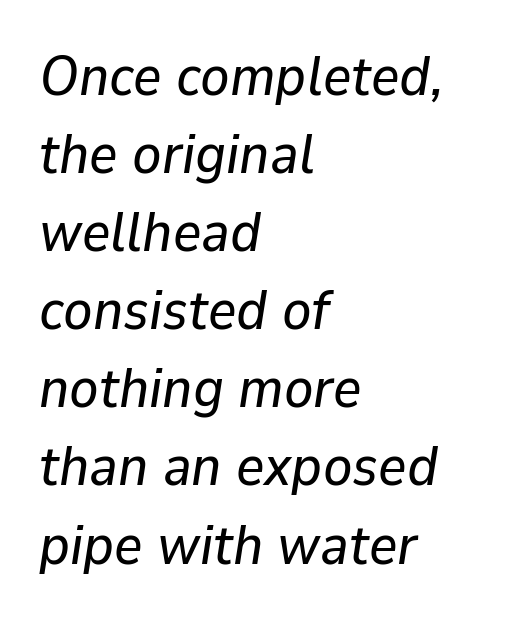
This sample has the flowing, uneven cadence of proportional lettering. The typesetter chose a ragged-right arrangement here. The space directly below the letters is spotless. The tracking reads as untouched default to a designer's eye.
